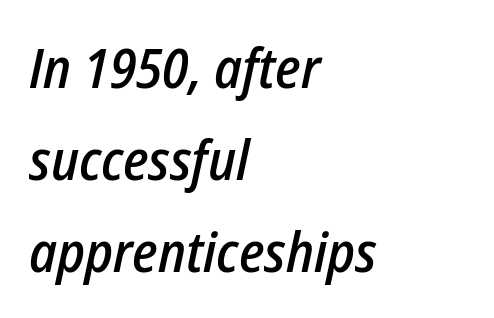
The image shows 55 px semibold, condensed type, italic (leaning right); set left-aligned, normal line spacing (1.67x), normal letter spacing, not underlined; low stroke contrast and a medium x-height.
